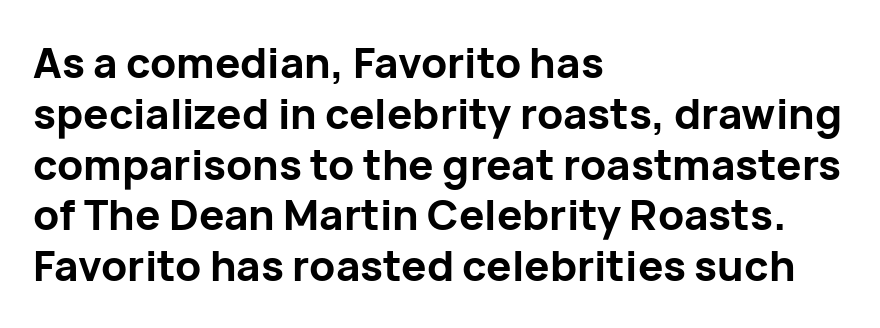
The image shows 42 px bold sans-serif type, upright; set left-aligned, line spacing 1.21x, normal letter spacing, not underlined; low stroke contrast and a medium x-height.
